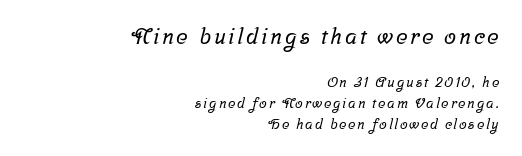
Q: Is the text underlined? A: No.
Q: How is the paragraph aligned? A: Right-aligned.
Q: Is the spacing between lines tight, normal or loose? A: Normal.
Q: Which block of text is set in a larger size, the first (top) or the second (bottom)? A: The first (top) one.
